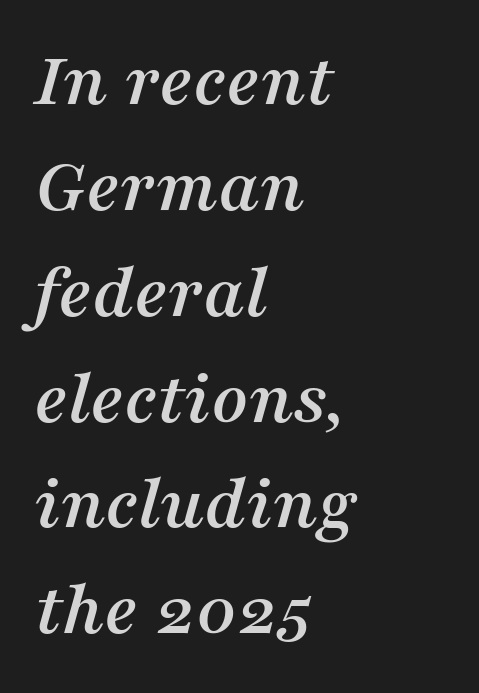
The glyphs in this specimen are seriffed. Rendered with sloped, italic letterforms. The passage shown has conventional tracking throughout. Each letter keeps its own natural width here, so spacing adapts to shape.
